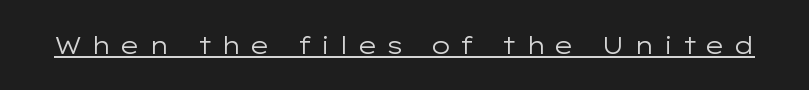
{"italic": "no", "bold": "no", "underline": "yes", "letter_spacing": "wide", "letter_spacing_em": 0.33, "glyph_px": 24}
